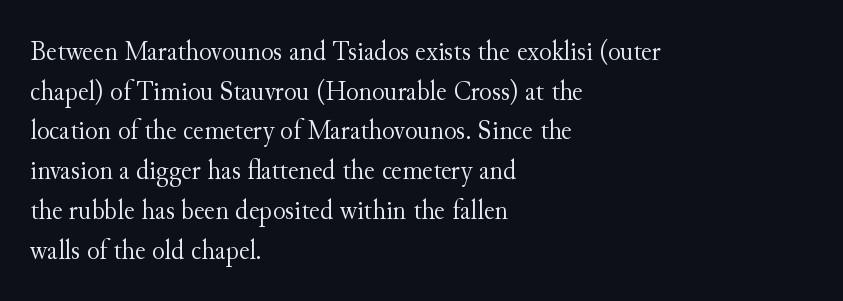
The image shows 29 px light serif type, upright; set left-aligned, normal line spacing (1.37x), normal letter spacing, not underlined; medium stroke contrast and a small x-height.
